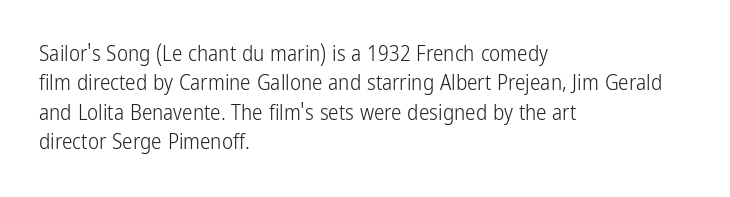
A clean baseline with only descenders dipping below it. If you drew a line through each stem, it would be perfectly vertical. Honestly, the row spacing looks completely unremarkable. Is this a heavy cut? Hardly; it is regular or lighter.
